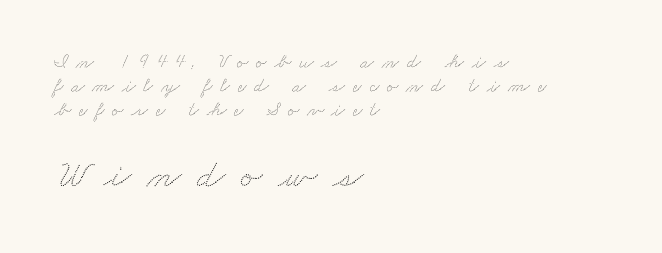
The image shows 40 px wide type; set left-aligned, line spacing 1.21x, unusually wide letter spacing (+0.39 em), not underlined; the second (bottom) block is 2.0x larger; low stroke contrast and a small x-height.
